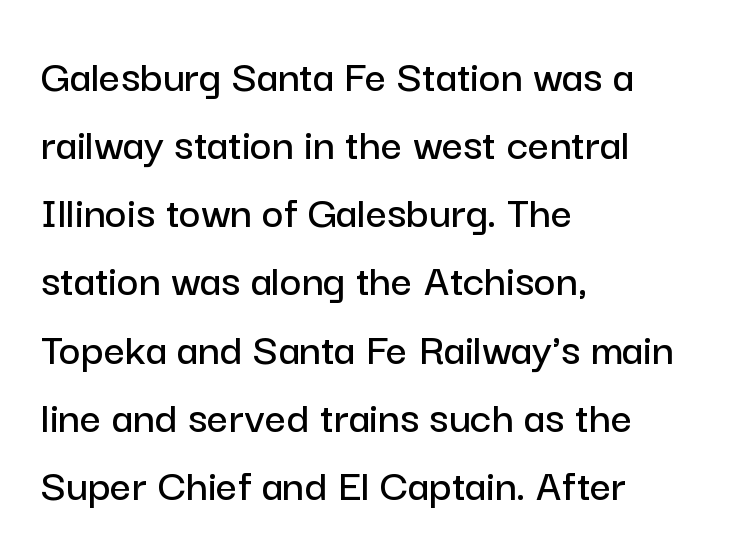
A typesetter would call this leading conventional body-copy spacing. This is roman type, the default non-slanted kind. The letters carry no serifs — their stems end cleanly without finishing strokes. Descenders hang freely into open space.
